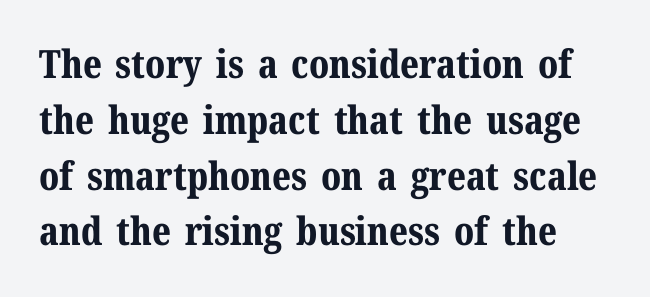
The glyphs are unaccompanied by any horizontal stroke below them. A dark, heavy texture on the line: the type is bold. The passage shown stacks its lines at a standard gap. Here the designer chose a conventional face with non-uniform glyph widths. Check where the strokes stop: tiny serifs finish them off.
